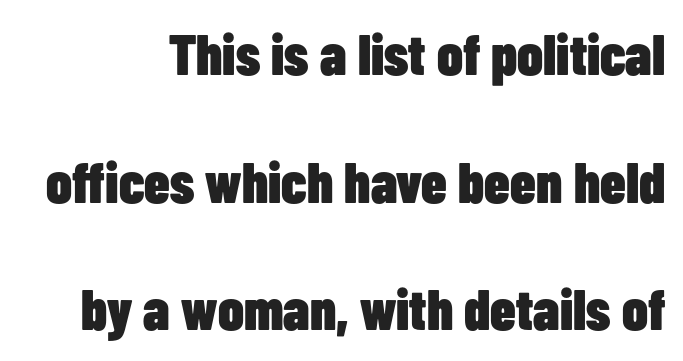
Regarding leading, the lines here are spaced well apart. Style check: upright. Proportional: the letters do not fall into vertical columns. In terms of letterspacing, this is plain default setting. This is heavy type, rendered in bold.
